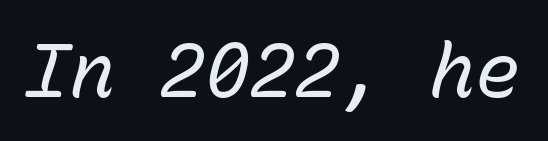
Underlining? Definitely not there. The whole block is typeset with a tilt. No chunkiness to these letters — they're not bold. Nobody touched the tracking dial on this one.
